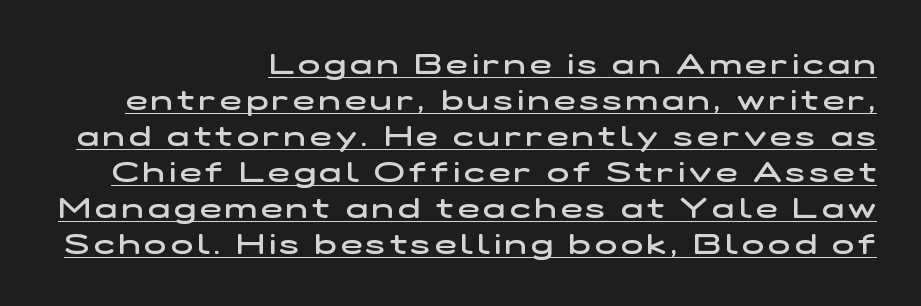
{"serif": "no", "bold": "semi", "weight": "semibold", "width": "wide", "stroke_contrast": "low", "x_height": "medium", "monospaced": "no", "underline": "yes", "align": "right", "line_spacing_ratio": 1.24, "glyph_px": 29}
